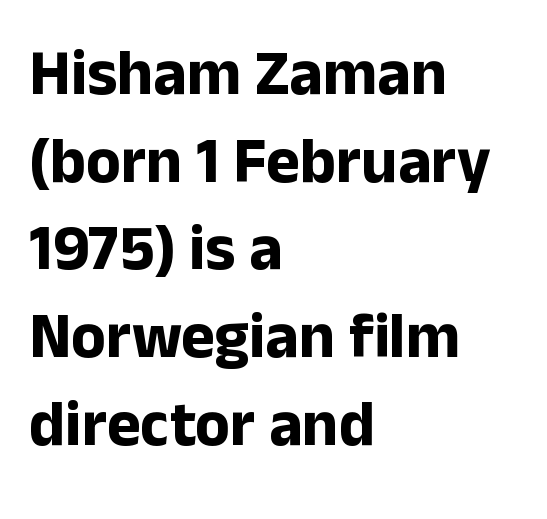
Q: Is the text bold? A: Yes.
Q: Is the text italic (slanted)? A: No, it is upright.
Q: Is the typeface a serif or a sans-serif typeface? A: Sans-serif.
Q: Is the text underlined? A: No.
Q: How is the paragraph aligned? A: Left-aligned.
Q: Is the spacing between letters normal or unusually wide? A: Normal.
Q: Is the spacing between lines tight, normal or loose? A: Normal.
Q: Width (condensed, normal, or wide)? A: Normal.
Q: Stroke contrast? A: Low.
Q: x-height? A: Medium.
Q: Monospaced? A: No.
